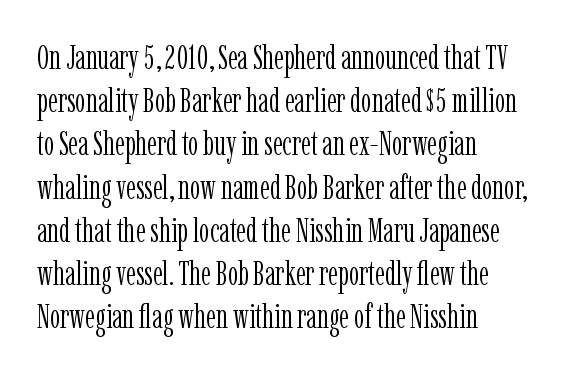
The rendering uses a moderate line-height, typical for paragraphs. The type is set solid horizontally, with unmodified tracking. The specimen reads as upright at a glance. The face used here is proportionally spaced, like ordinary book or web type. No word sits above an underline. The rag falls on the right side of this text block.
